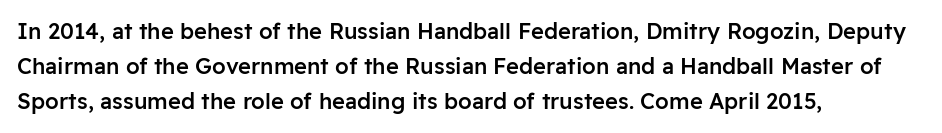
{"italic": "no", "bold": "semi", "underline": "no", "align": "left", "line_spacing": "normal", "line_spacing_ratio": 1.6, "letter_spacing": "normal", "letter_spacing_em": 0.0, "glyph_px": 22}
